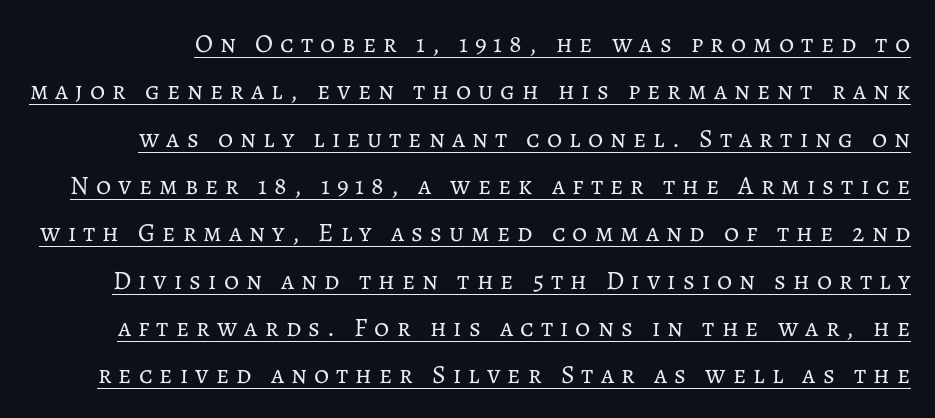
The image shows 26 px text type, upright; set line spacing 1.82x, unusually wide letter spacing (+0.27 em), underlined.
